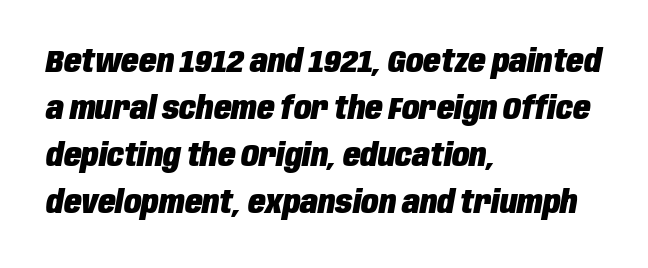
The image shows 32 px heavy, condensed type, italic (leaning right); set left-aligned, normal line spacing (1.47x), normal letter spacing, not underlined; low stroke contrast and a large x-height.
